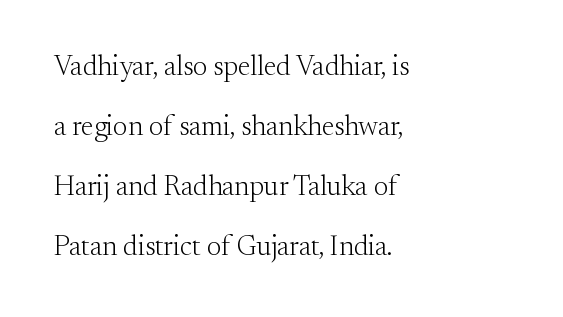
Loosely led — the rows are spread out. The gaps between neighbouring characters are ordinary and unremarkable. The lines in this sample share a left origin and differ only in where they stop. Spacing verdict: proportional, widths tailored to each character. The typeface has the unassuming heft of standard copy or less. Letterform terminals end in serifs throughout the passage.
